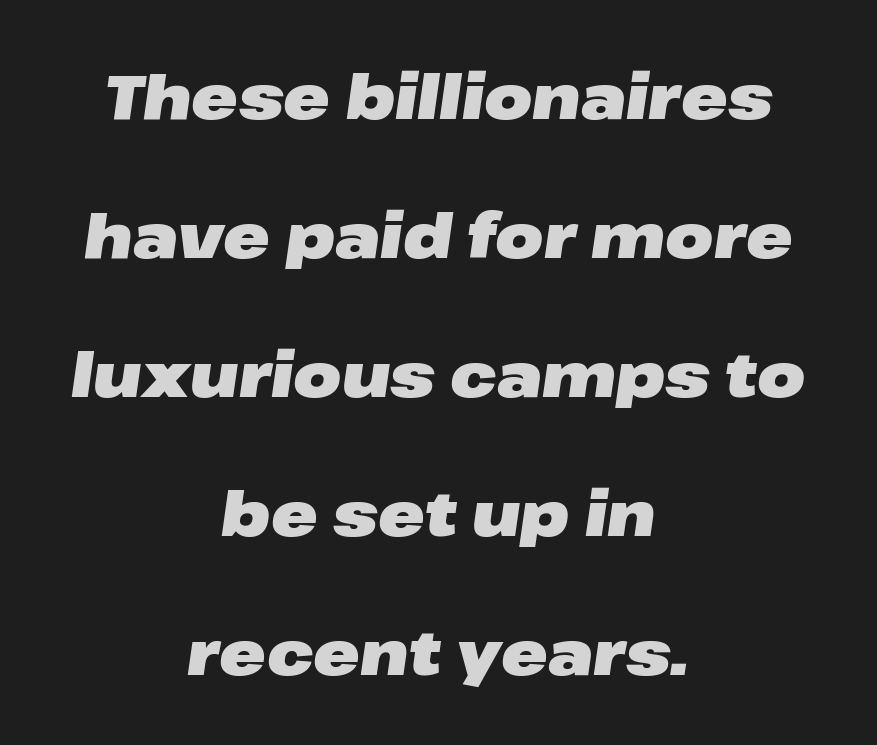
The image shows 62 px heavy, wide type, italic (leaning right); set centered, loose line spacing (2.24x), normal letter spacing, not underlined; low stroke contrast and a medium x-height.
